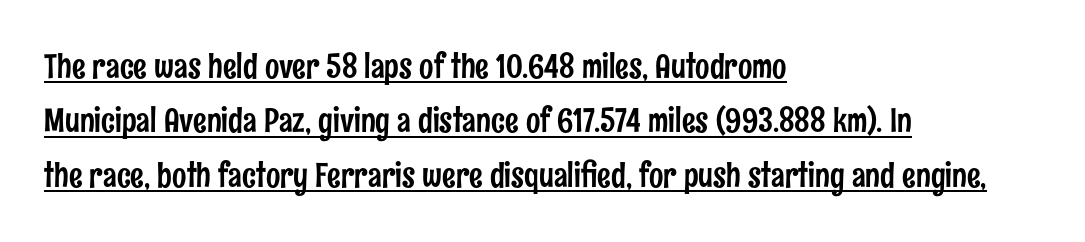
The image shows 34 px condensed sans-serif type, upright; set left-aligned, normal line spacing (1.6x), normal letter spacing, underlined; low stroke contrast and a medium x-height.
